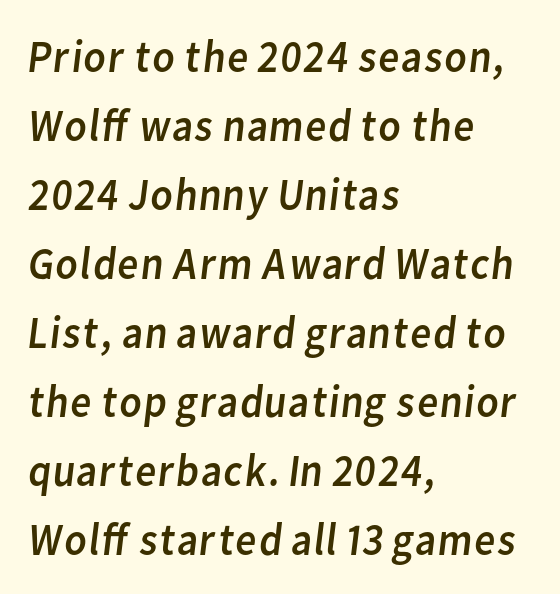
{"serif": "no", "bold": "no", "weight": "regular", "width": "normal", "stroke_contrast": "low", "x_height": "medium", "monospaced": "no", "underline": "no", "align": "left", "line_spacing": "normal", "line_spacing_ratio": 1.5, "letter_spacing": "normal", "letter_spacing_em": 0.0, "glyph_px": 46}
